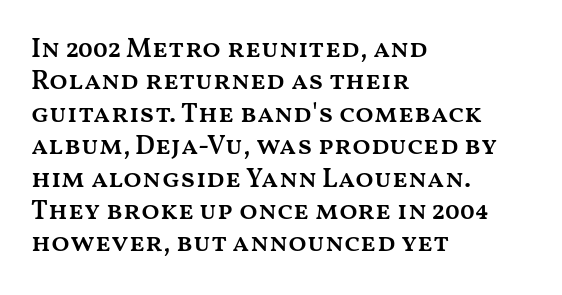
Q: Is the text bold? A: Semi-bold.
Q: Is the text italic (slanted)? A: No, it is upright.
Q: Is the text underlined? A: No.
Q: How is the paragraph aligned? A: Left-aligned.
Q: Is the spacing between letters normal or unusually wide? A: Normal.
